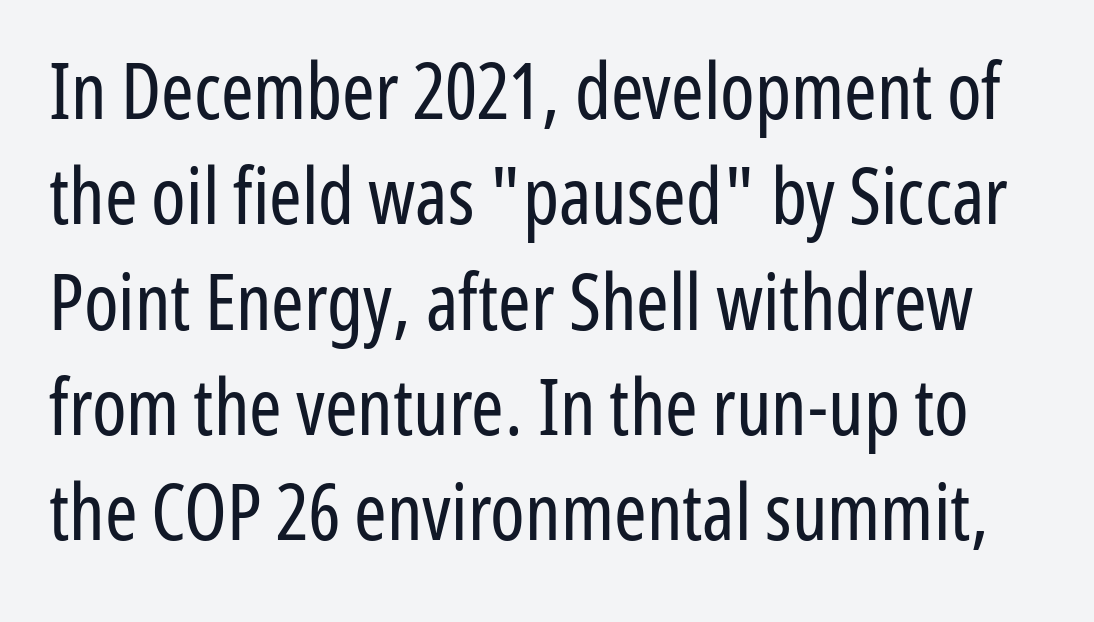
The image shows 78 px regular-weight, condensed sans-serif type, upright; set normal line spacing (1.35x), normal letter spacing, not underlined; low stroke contrast and a medium x-height.
